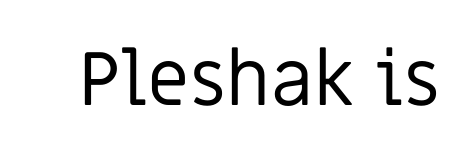
The image shows 76 px regular-weight sans-serif type, upright; set normal letter spacing, not underlined; low stroke contrast and a large x-height.
